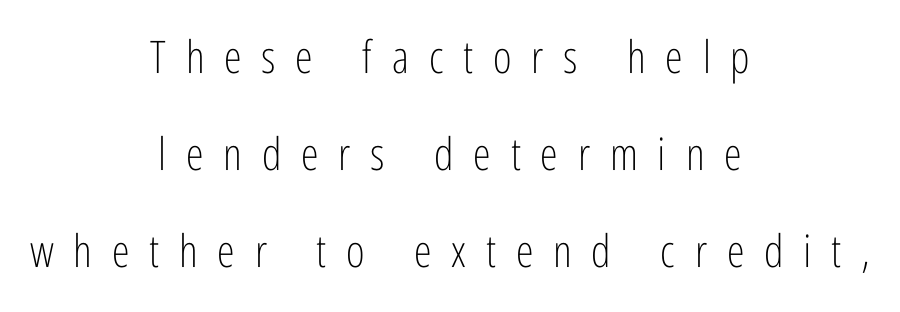
The image shows 45 px light, condensed sans-serif type, upright; set centered, loose line spacing (2.16x), unusually wide letter spacing (+0.44 em), not underlined; low stroke contrast and a medium x-height.
